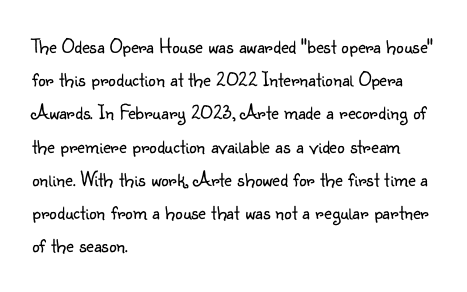
The image shows 21 px text type, upright; set left-aligned, normal line spacing (1.58x), normal letter spacing, not underlined.
